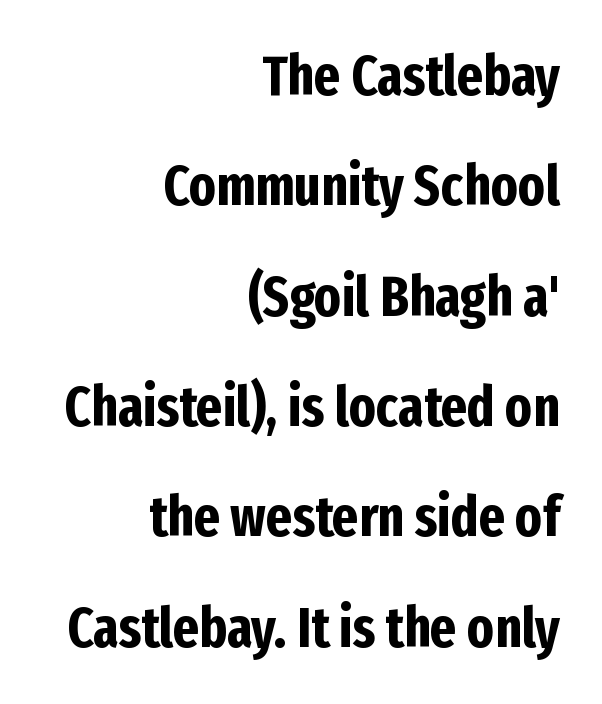
A typesetter would label this face a sans. Look at the tracking — it's just the regular setting, nothing added. No italicization has been applied; the sample stays upright. The rendering uses a bold face; every stroke is thick and dark. A clean baseline with only descenders dipping below it.
